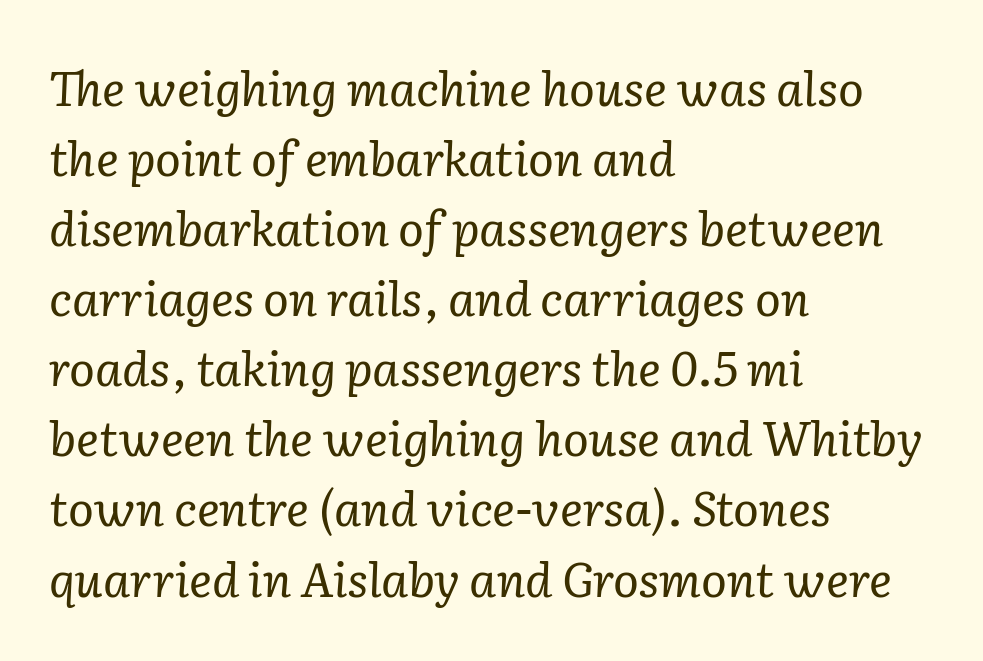
{"serif": "yes", "italic": "yes", "lean": "right", "slant_degrees": 2, "bold": "no", "weight": "regular", "width": "normal", "stroke_contrast": "low", "x_height": "medium", "monospaced": "no", "underline": "no", "align": "left", "line_spacing": "normal", "line_spacing_ratio": 1.46, "letter_spacing": "normal", "letter_spacing_em": 0.0, "glyph_px": 48}
